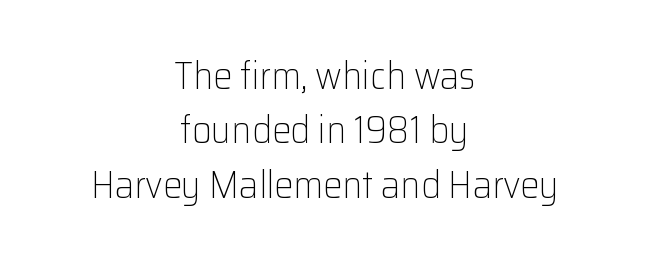
The image shows 38 px light sans-serif type, upright; set centered, normal line spacing (1.43x), normal letter spacing, not underlined; low stroke contrast and a medium x-height.
